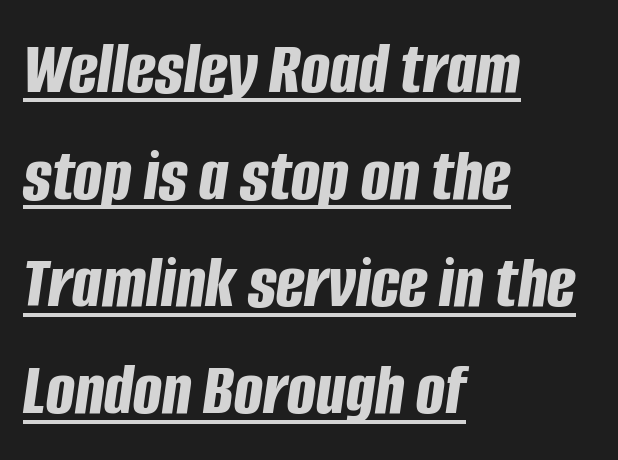
The image shows 76 px bold, condensed type, italic (leaning right); set left-aligned, normal line spacing (1.41x), normal letter spacing, underlined; low stroke contrast and a large x-height.
